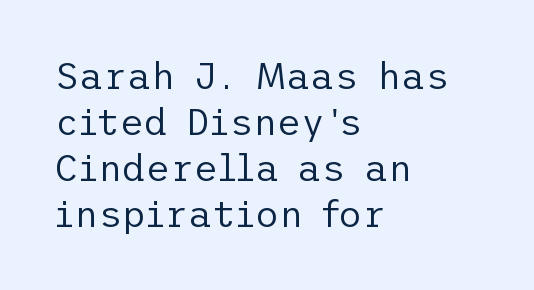
{"serif": "no", "italic": "no", "bold": "no", "weight": "regular", "width": "normal", "stroke_contrast": "low", "x_height": "medium", "underline": "no", "align": "left", "line_spacing_ratio": 1.24, "letter_spacing": "normal", "letter_spacing_em": 0.0, "glyph_px": 37}
